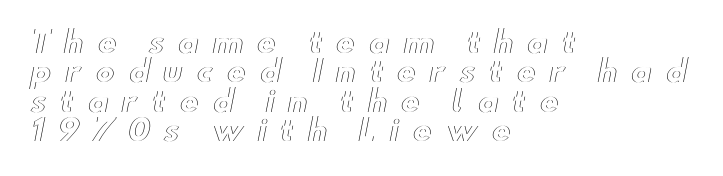
Q: Is the text italic (slanted)? A: Yes.
Q: Is the text underlined? A: No.
Q: How is the paragraph aligned? A: Left-aligned.
Q: Is the spacing between letters normal or unusually wide? A: Unusually wide.
Q: Is the spacing between lines tight, normal or loose? A: Tight.
Q: Width (condensed, normal, or wide)? A: Wide.
Q: x-height? A: Small.
Q: Monospaced? A: No.
